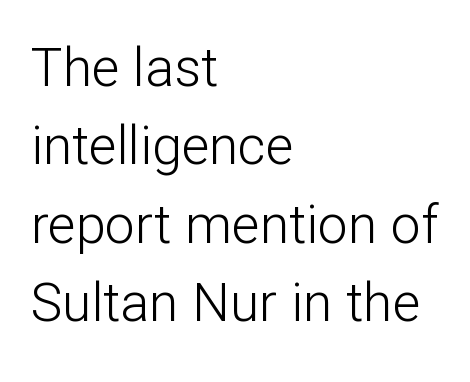
Q: Is the text bold? A: No.
Q: Is the text italic (slanted)? A: No, it is upright.
Q: Is the typeface a serif or a sans-serif typeface? A: Sans-serif.
Q: Is the text underlined? A: No.
Q: How is the paragraph aligned? A: Left-aligned.
Q: Is the spacing between letters normal or unusually wide? A: Normal.
Q: Is the spacing between lines tight, normal or loose? A: Normal.
Q: Width (condensed, normal, or wide)? A: Normal.
Q: Stroke contrast? A: Low.
Q: x-height? A: Medium.
Q: Monospaced? A: No.
